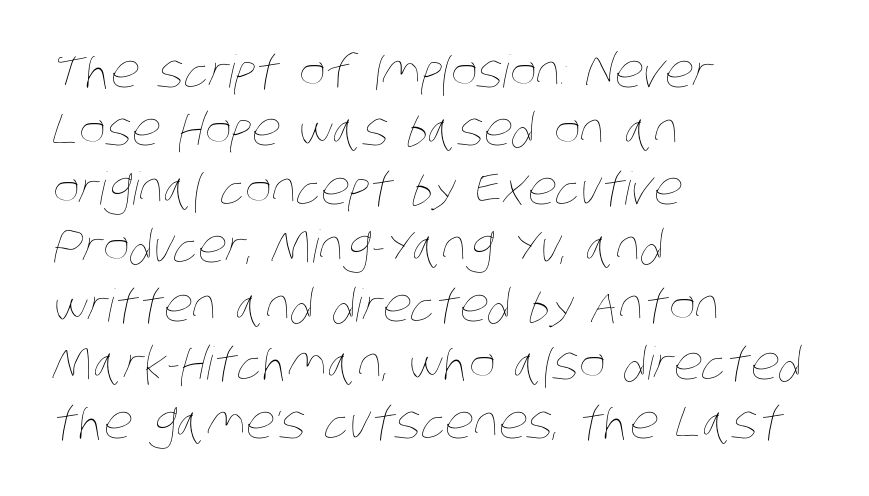
The image shows 45 px thin, condensed type; set left-aligned, normal line spacing (1.3x), normal letter spacing, not underlined; low stroke contrast and a large x-height.
